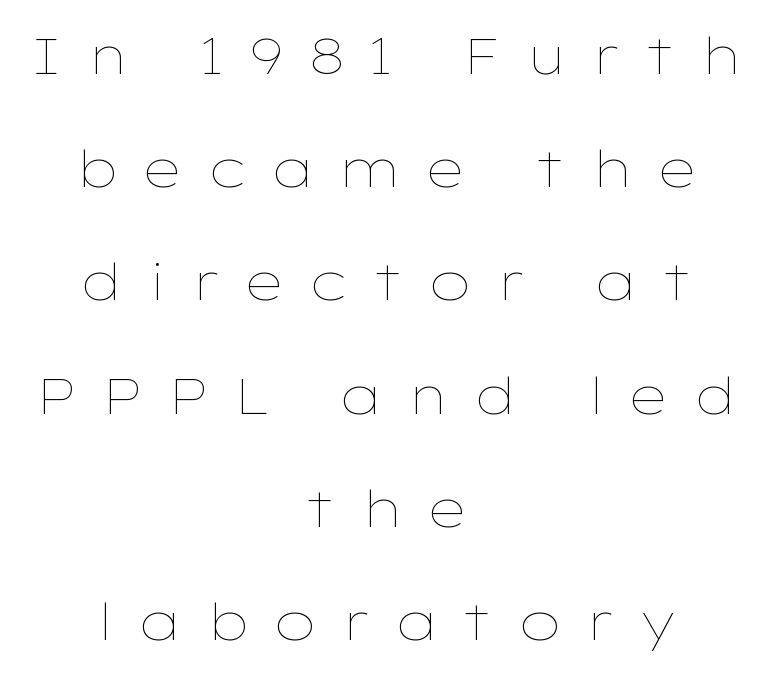
Q: Is the text bold? A: No.
Q: Is the text italic (slanted)? A: No, it is upright.
Q: Is the text underlined? A: No.
Q: How is the paragraph aligned? A: Centered.
Q: Is the spacing between letters normal or unusually wide? A: Unusually wide.
Q: Is the spacing between lines tight, normal or loose? A: Loose.
Q: Width (condensed, normal, or wide)? A: Wide.
Q: Stroke contrast? A: Low.
Q: x-height? A: Medium.
Q: Monospaced? A: No.
